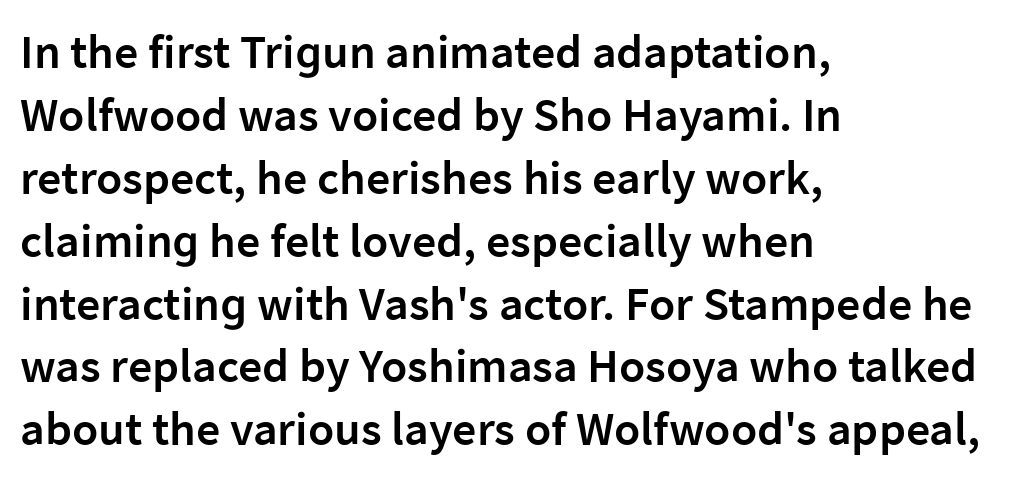
Note the varied advance widths — an 'i' is clearly narrower than an 'm'. Compared with a centered layout, this one pins lines to the left instead. The zone under the glyphs is completely vacant. Characters follow at the spacing the type designer built in.
